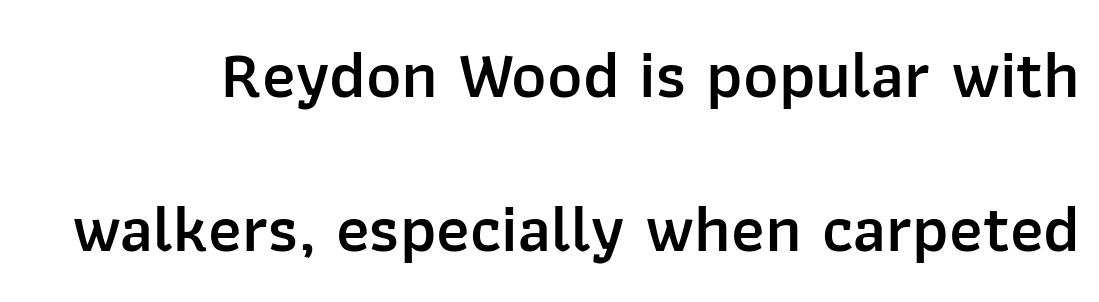
{"serif": "no", "italic": "no", "bold": "semi", "weight": "semibold", "width": "normal", "stroke_contrast": "low", "x_height": "medium", "monospaced": "no", "underline": "no", "line_spacing": "loose", "line_spacing_ratio": 2.3, "letter_spacing": "normal", "letter_spacing_em": 0.0, "glyph_px": 67}
